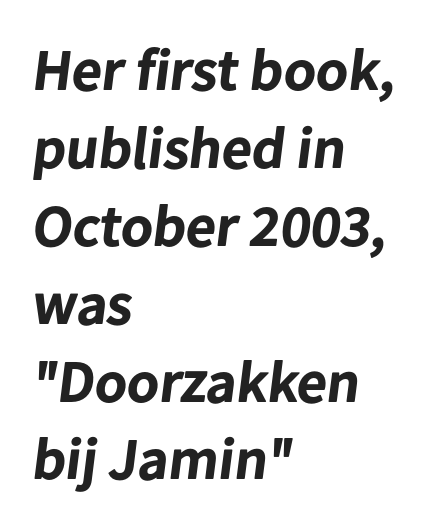
The image shows 59 px bold sans-serif type; set left-aligned, normal line spacing (1.32x), normal letter spacing, not underlined; low stroke contrast and a medium x-height.
